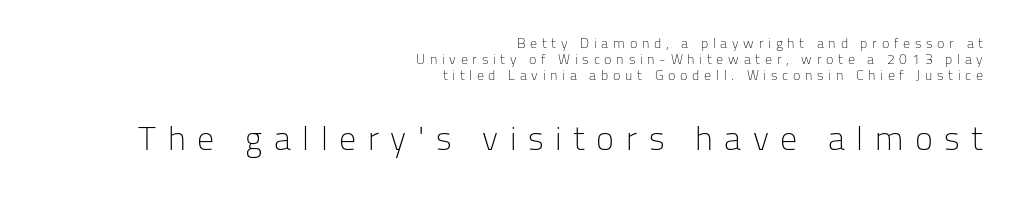
Q: Is the text bold? A: No.
Q: Is the text italic (slanted)? A: No, it is upright.
Q: Is the typeface a serif or a sans-serif typeface? A: Sans-serif.
Q: Is the text underlined? A: No.
Q: How is the paragraph aligned? A: Right-aligned.
Q: Is the spacing between letters normal or unusually wide? A: Unusually wide.
Q: Which block of text is set in a larger size, the first (top) or the second (bottom)? A: The second (bottom) one.
Q: Width (condensed, normal, or wide)? A: Normal.
Q: Stroke contrast? A: Low.
Q: x-height? A: Medium.
Q: Monospaced? A: No.
